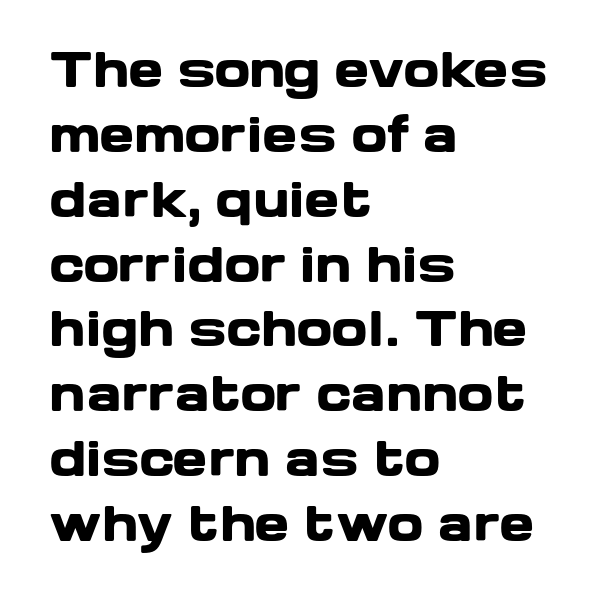
{"serif": "no", "italic": "no", "bold": "yes", "weight": "heavy", "width": "wide", "stroke_contrast": "low", "x_height": "medium", "monospaced": "no", "underline": "no", "align": "left", "line_spacing": "normal", "line_spacing_ratio": 1.38, "letter_spacing": "normal", "letter_spacing_em": 0.0, "glyph_px": 47}
